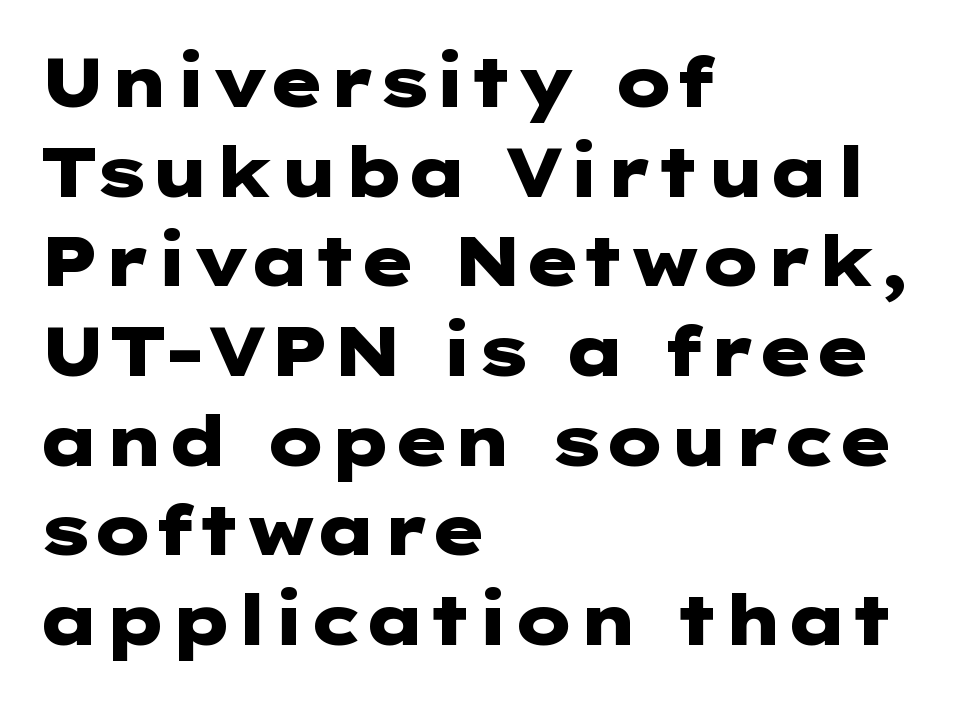
Note: no serifs on the glyphs. In terms of letterspacing, this is plain default setting. The letters stand upright; this is a roman face. Is there much room between lines? A standard amount, neither cramped nor airy.
